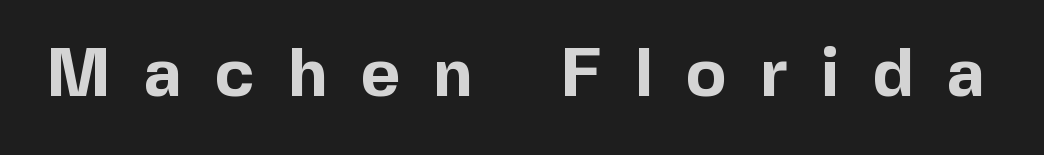
These lines are rendered in a variable-pitch font. Pretty heavy lettering here — definitely bold. No feet cap the strokes, marking this as sans-serif type. Each row of text sits above clean, open space.
